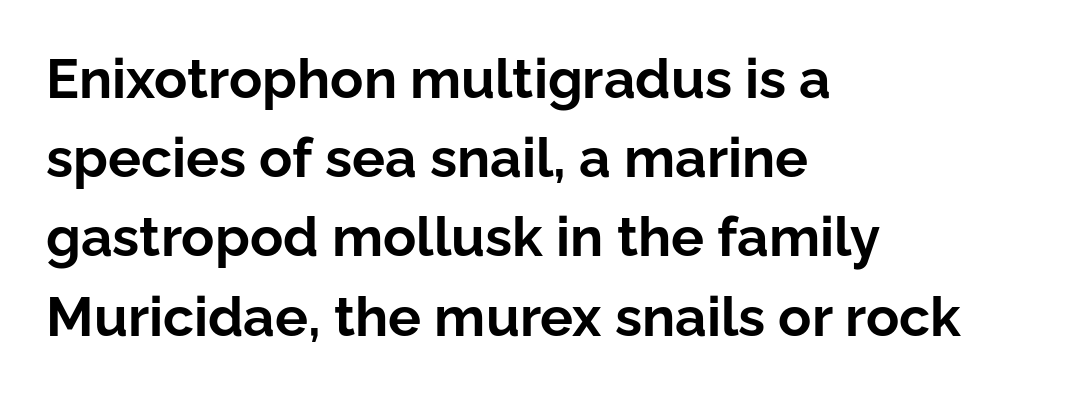
Q: Is the text bold? A: Yes.
Q: Is the text italic (slanted)? A: No, it is upright.
Q: Is the typeface a serif or a sans-serif typeface? A: Sans-serif.
Q: Is the text underlined? A: No.
Q: How is the paragraph aligned? A: Left-aligned.
Q: Is the spacing between letters normal or unusually wide? A: Normal.
Q: Is the spacing between lines tight, normal or loose? A: Normal.
Q: Width (condensed, normal, or wide)? A: Normal.
Q: Stroke contrast? A: Low.
Q: x-height? A: Medium.
Q: Monospaced? A: No.
